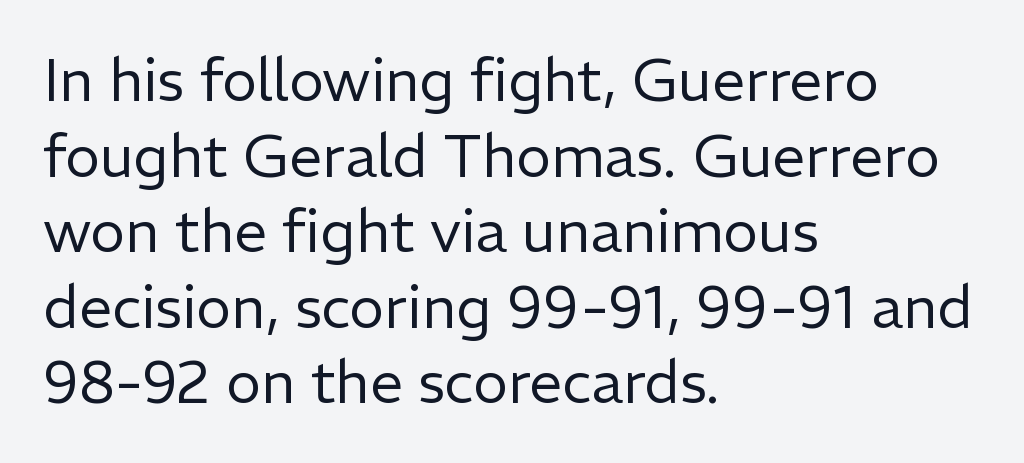
Q: Is the text bold? A: No.
Q: Is the text italic (slanted)? A: No, it is upright.
Q: Is the typeface a serif or a sans-serif typeface? A: Sans-serif.
Q: Is the text underlined? A: No.
Q: How is the paragraph aligned? A: Left-aligned.
Q: Is the spacing between letters normal or unusually wide? A: Normal.
Q: Is the spacing between lines tight, normal or loose? A: Normal.
Q: Width (condensed, normal, or wide)? A: Normal.
Q: Stroke contrast? A: Low.
Q: x-height? A: Medium.
Q: Monospaced? A: No.
